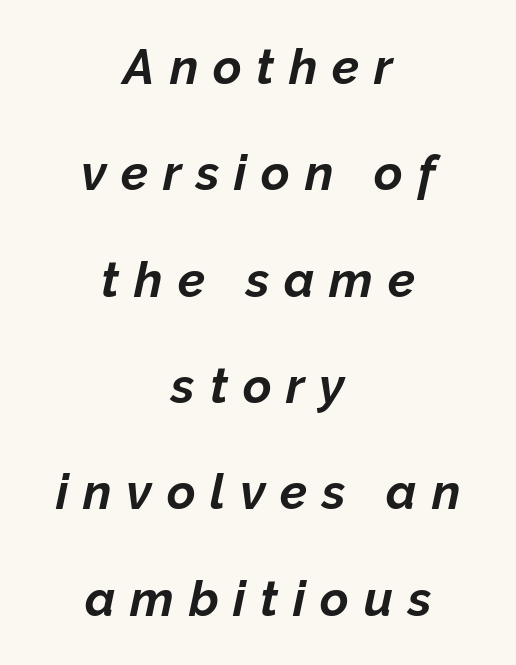
Notice how the stems are inclined rather than vertical — that's the hallmark of italics. The space beneath each line is pristine and unruled. Its strokes are broad and dark, the hallmark of bold type. The setting favours the middle, as headings and verse often do. The tracking reads as deliberately expanded to a designer's eye. This sample trades compactness for vertical openness between lines.
